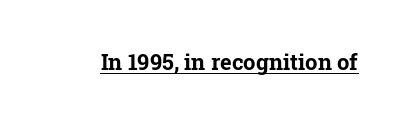
The image shows 22 px bold type, upright; set normal letter spacing, underlined.
